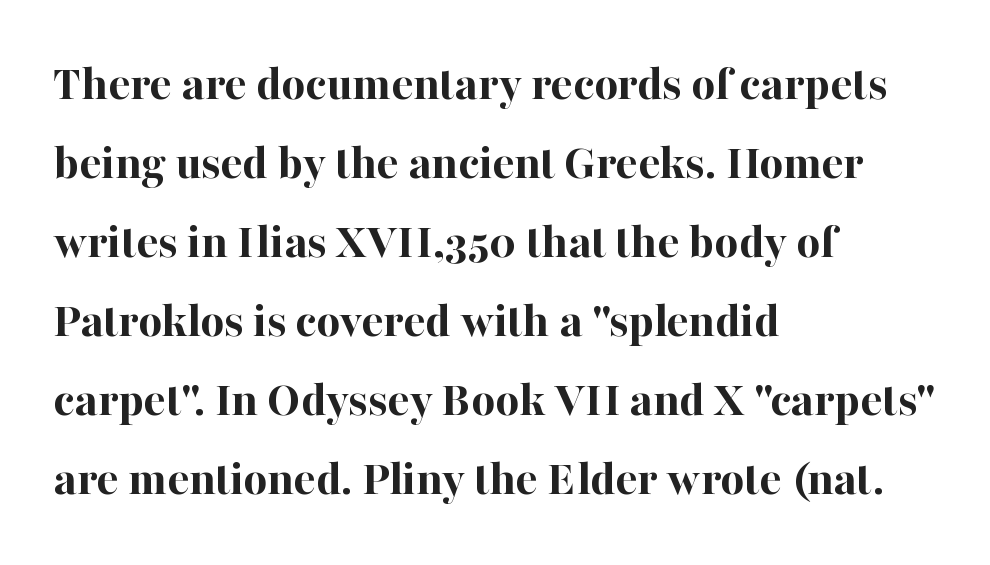
Q: Is the text bold? A: Yes.
Q: Is the text italic (slanted)? A: No, it is upright.
Q: Is the typeface a serif or a sans-serif typeface? A: Serif.
Q: Is the text underlined? A: No.
Q: How is the paragraph aligned? A: Left-aligned.
Q: Is the spacing between letters normal or unusually wide? A: Normal.
Q: Is the spacing between lines tight, normal or loose? A: Normal.
Q: Width (condensed, normal, or wide)? A: Normal.
Q: Stroke contrast? A: High.
Q: x-height? A: Medium.
Q: Monospaced? A: No.
